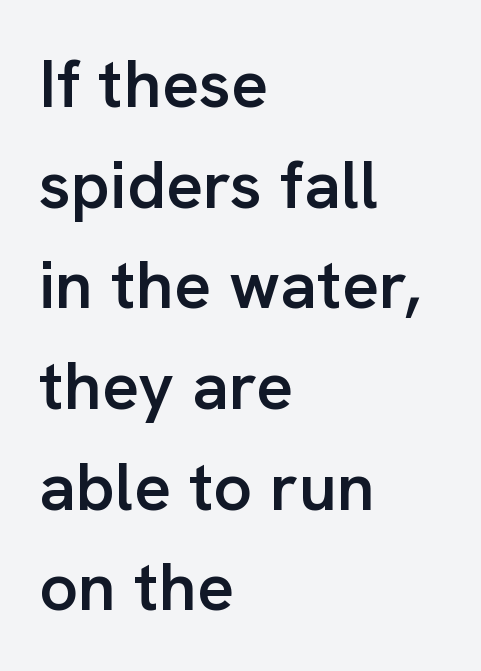
The image shows 68 px semibold sans-serif type, upright; set left-aligned, normal line spacing (1.48x), normal letter spacing, not underlined; low stroke contrast and a medium x-height.
